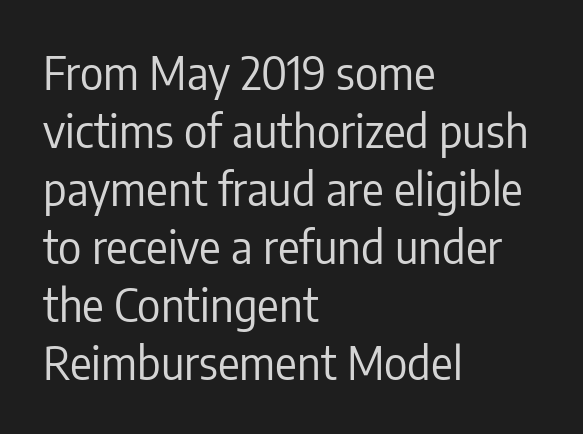
Q: Is the text bold? A: No.
Q: Is the text italic (slanted)? A: No, it is upright.
Q: Is the typeface a serif or a sans-serif typeface? A: Sans-serif.
Q: Is the text underlined? A: No.
Q: How is the paragraph aligned? A: Left-aligned.
Q: Is the spacing between letters normal or unusually wide? A: Normal.
Q: Is the spacing between lines tight, normal or loose? A: Normal.
Q: Width (condensed, normal, or wide)? A: Condensed.
Q: Stroke contrast? A: Low.
Q: x-height? A: Medium.
Q: Monospaced? A: No.
